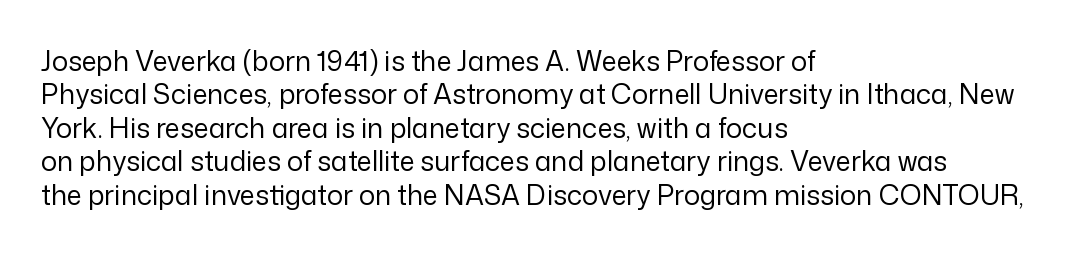
{"italic": "no", "bold": "no", "underline": "no", "align": "left", "line_spacing_ratio": 1.24, "letter_spacing": "normal", "letter_spacing_em": 0.0, "glyph_px": 27}
